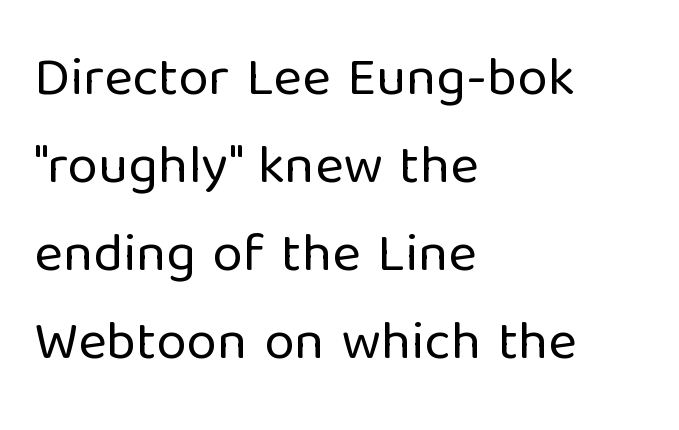
All the whitespace from short lines collects on the right. Spacing verdict: proportional, widths tailored to each character. Beneath every word, the page is bare. The font's upright variant was chosen for this text.
